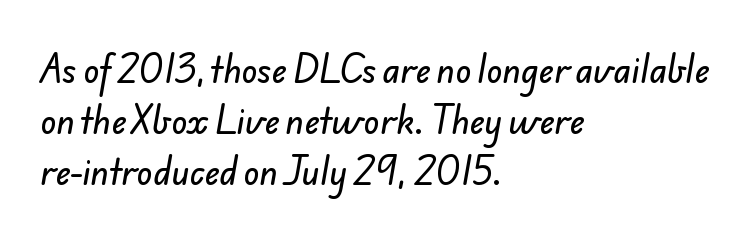
The image shows 33 px sans-serif type; set left-aligned, normal line spacing (1.55x), normal letter spacing, not underlined; low stroke contrast and a small x-height.
